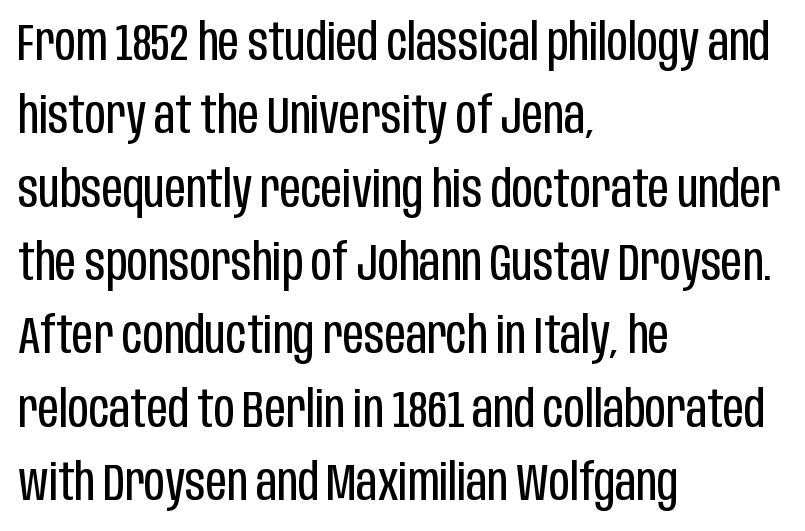
Q: Is the text bold? A: No.
Q: Is the text italic (slanted)? A: No, it is upright.
Q: Is the typeface a serif or a sans-serif typeface? A: Sans-serif.
Q: Is the text underlined? A: No.
Q: How is the paragraph aligned? A: Left-aligned.
Q: Is the spacing between letters normal or unusually wide? A: Normal.
Q: Is the spacing between lines tight, normal or loose? A: Normal.
Q: Width (condensed, normal, or wide)? A: Condensed.
Q: Stroke contrast? A: Low.
Q: x-height? A: Large.
Q: Monospaced? A: No.
